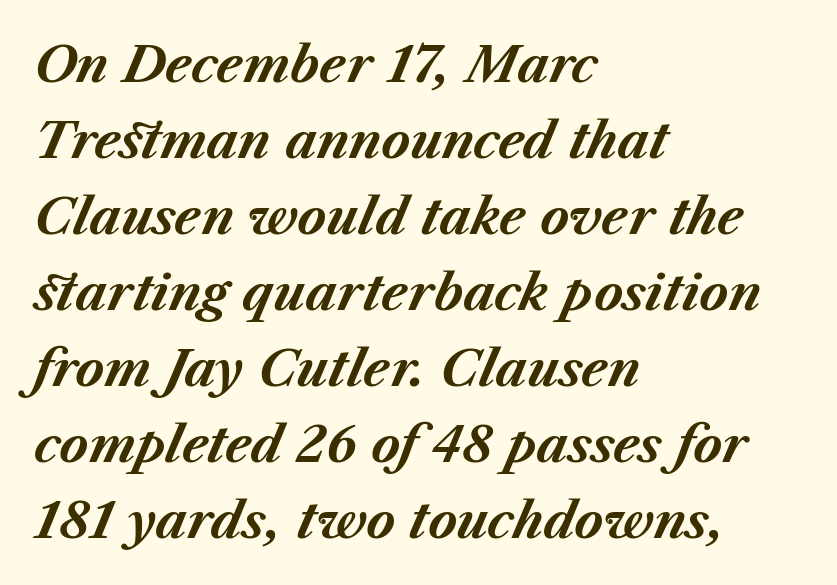
{"italic": "yes", "lean": "right", "slant_degrees": 23, "bold": "yes", "weight": "bold", "width": "normal", "stroke_contrast": "medium", "x_height": "medium", "monospaced": "no", "underline": "no", "align": "left", "line_spacing": "normal", "line_spacing_ratio": 1.55, "letter_spacing": "normal", "letter_spacing_em": 0.0, "glyph_px": 49}
